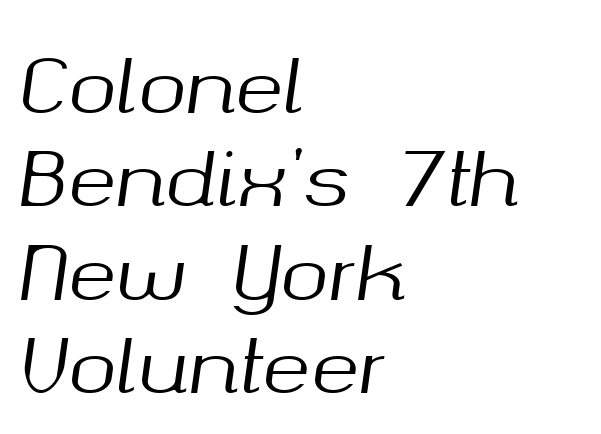
{"italic": "yes", "lean": "right", "slant_degrees": 8, "width": "normal", "stroke_contrast": "medium", "x_height": "medium", "monospaced": "no", "underline": "no", "align": "left", "line_spacing": "normal", "line_spacing_ratio": 1.28, "letter_spacing": "normal", "letter_spacing_em": 0.0, "glyph_px": 73}
